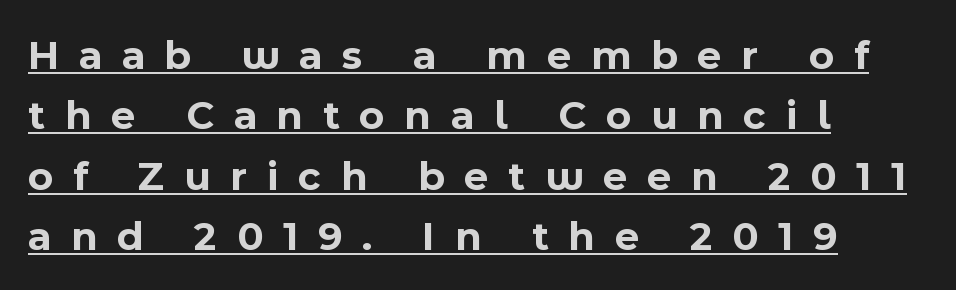
The passage shown is typed in a proportional face where columns would drift. This rendering employs a face without finishing strokes, i.e., a sans-serif. The block of text has a typical density, with ordinary space between rows. Compared with an ordinary text face, these strokes are far heavier — a full bold. What decoration does the sample have? An underline. These lines were composed using upright roman letters.
